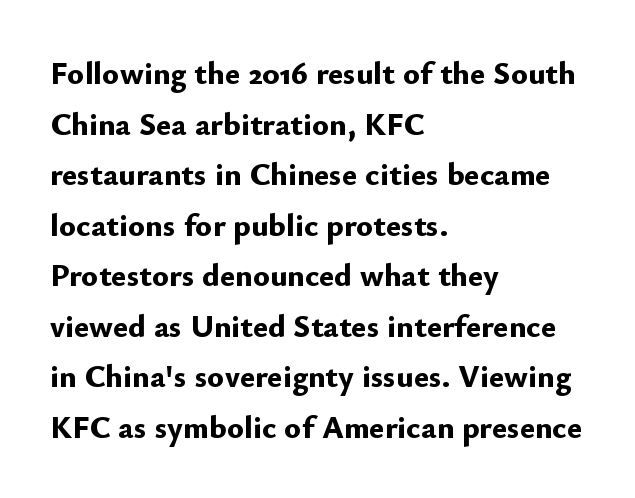
{"serif": "no", "italic": "no", "bold": "yes", "weight": "bold", "width": "normal", "stroke_contrast": "low", "x_height": "small", "monospaced": "no", "underline": "no", "align": "left", "line_spacing": "normal", "line_spacing_ratio": 1.58, "letter_spacing": "normal", "letter_spacing_em": 0.0, "glyph_px": 32}
